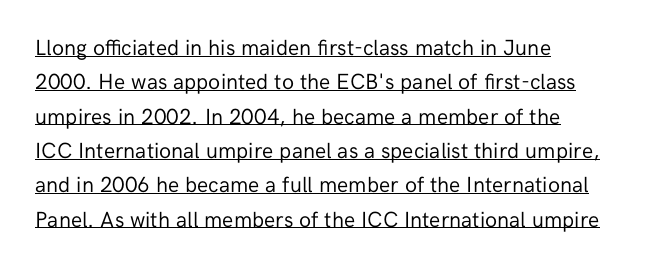
Characters remain perfectly vertical along every line. Does the copy run flush right? No — it runs flush left. These characters rest on top of a visible drawn line. Baseline-to-baseline distance is the conventional proportion of letter height. Standard letterfit; no display-style spreading of the glyphs.
